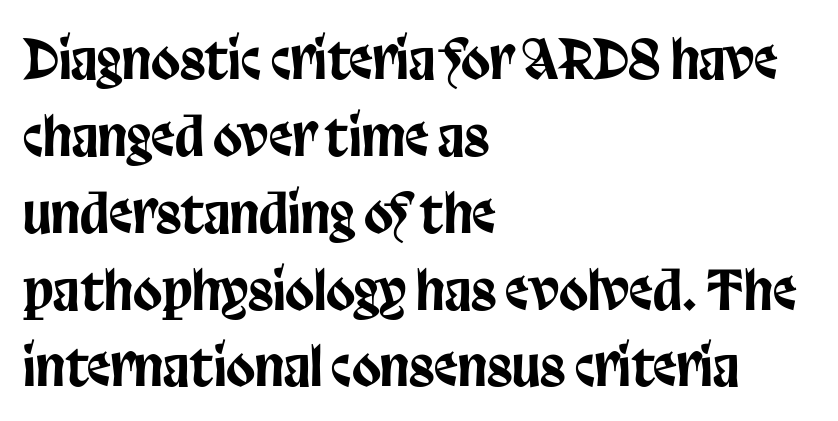
The image shows 53 px condensed sans-serif type, upright; set left-aligned, normal line spacing (1.45x), normal letter spacing, not underlined; low stroke contrast and a large x-height.
